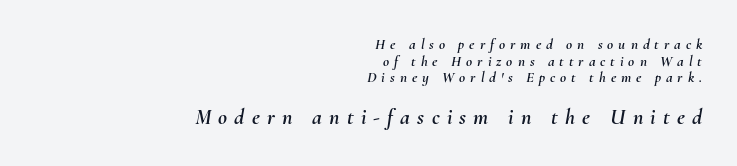
Underlining? Definitely not there. Display-style spreading of the glyphs; the letterfit is very open. The lettering tilts uniformly, giving the passage an italic look. Students, observe: this is what under-led, compact text looks like. Visually the block forms a straight wall on the right and a jagged coastline on the left.
